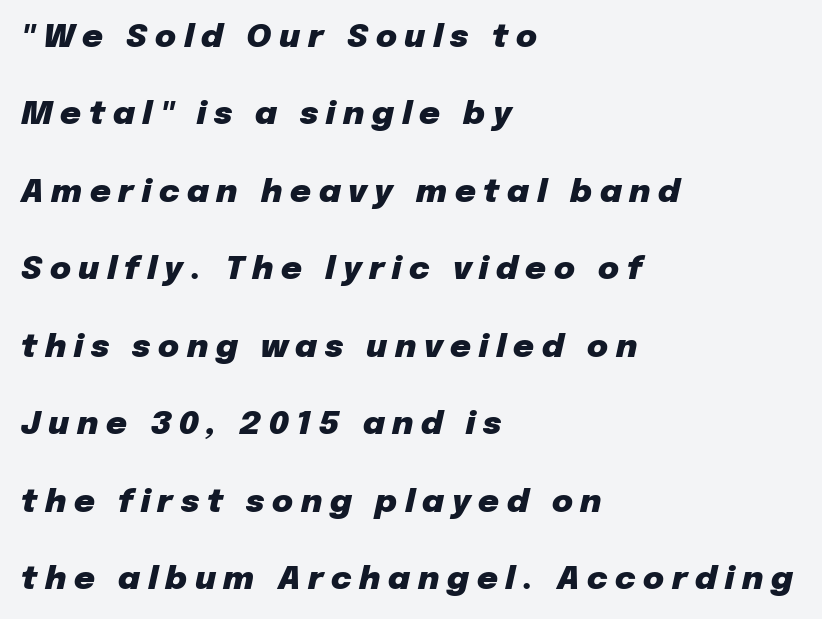
The image shows 32 px heavy type, italic (leaning right); set left-aligned, loose line spacing (2.42x), unusually wide letter spacing (+0.24 em), not underlined; low stroke contrast and a medium x-height.
